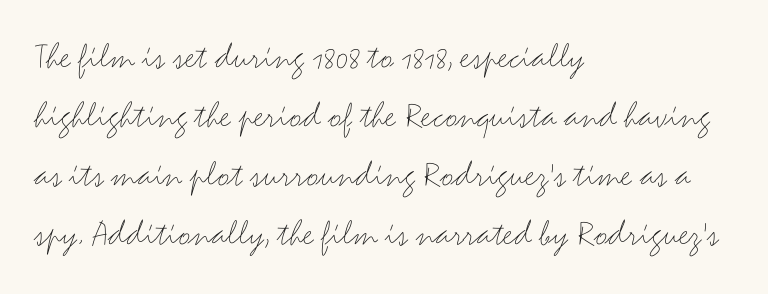
The image shows 38 px thin, wide sans-serif type; set left-aligned, normal line spacing (1.55x), normal letter spacing, not underlined; medium stroke contrast and a small x-height.
